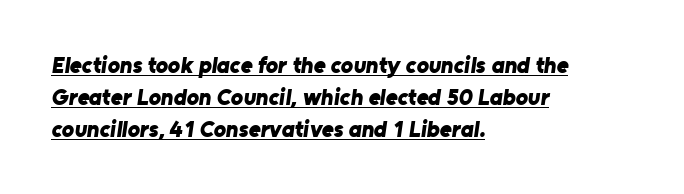
{"bold": "yes", "underline": "yes", "align": "left", "line_spacing": "normal", "line_spacing_ratio": 1.39, "letter_spacing": "normal", "letter_spacing_em": 0.0, "glyph_px": 23}
